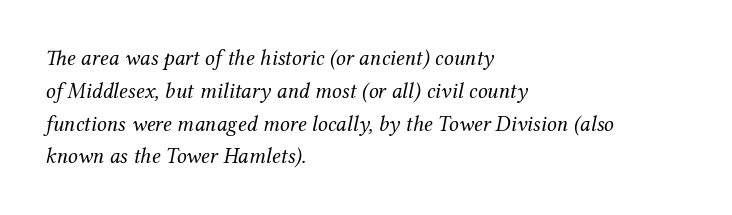
{"italic": "yes", "lean": "right", "slant_degrees": 12, "bold": "no", "underline": "no", "align": "left", "line_spacing": "normal", "line_spacing_ratio": 1.49, "letter_spacing": "normal", "letter_spacing_em": 0.0, "glyph_px": 22}
